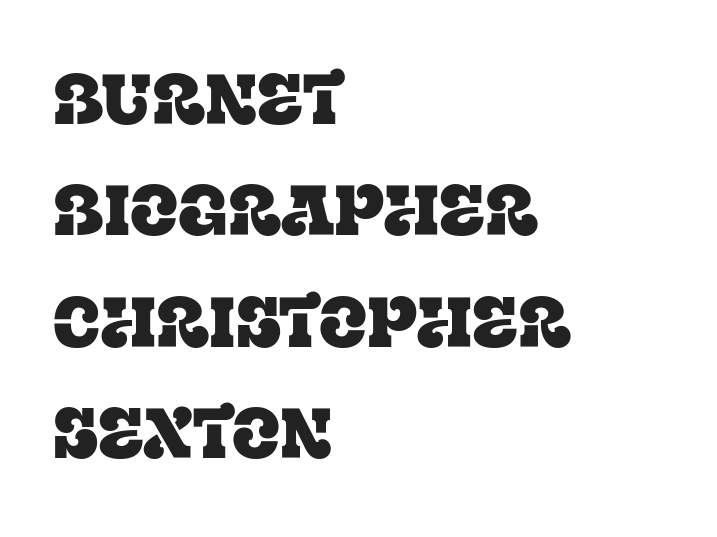
Q: Is the text italic (slanted)? A: No, it is upright.
Q: Is the typeface a serif or a sans-serif typeface? A: Serif.
Q: Is the text underlined? A: No.
Q: How is the paragraph aligned? A: Left-aligned.
Q: Is the spacing between letters normal or unusually wide? A: Normal.
Q: Is the spacing between lines tight, normal or loose? A: Normal.
Q: Width (condensed, normal, or wide)? A: Normal.
Q: Stroke contrast? A: Low.
Q: x-height? A: Large.
Q: Monospaced? A: No.
